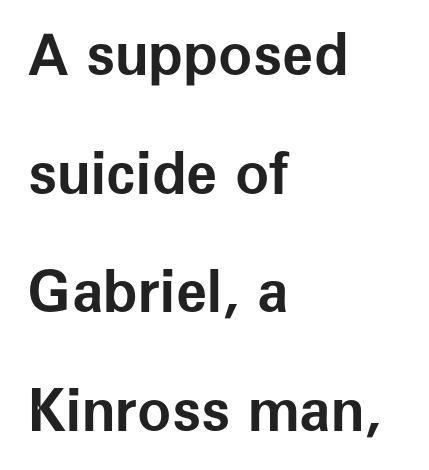
The letters are bold, with thick, heavy strokes. The paragraph has a hard left edge and a soft right edge. Only glyphs here, with clear space below each row. Leading: increased. Serif or sans? Sans — the stroke terminals are bare.
